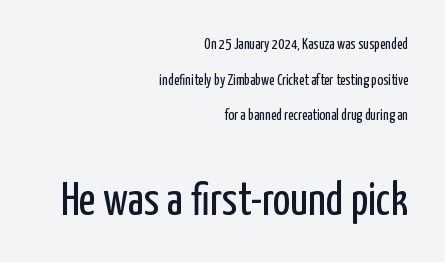
This is the regular roman posture of the typeface. Which of the two is more prominent by size? The second, at the bottom. How would I describe the line gaps? Wide and relaxed. The space beneath each line is pristine and unruled. Note the varied advance widths — an 'i' is clearly narrower than an 'm'. The typeface chosen for these lines omits serifs.
